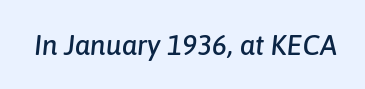
Q: Is the text italic (slanted)? A: Yes, it leans right by about 6 degrees.
Q: Is the text underlined? A: No.
Q: Is the spacing between letters normal or unusually wide? A: Normal.
Q: Width (condensed, normal, or wide)? A: Normal.
Q: Stroke contrast? A: Low.
Q: x-height? A: Medium.
Q: Monospaced? A: No.
